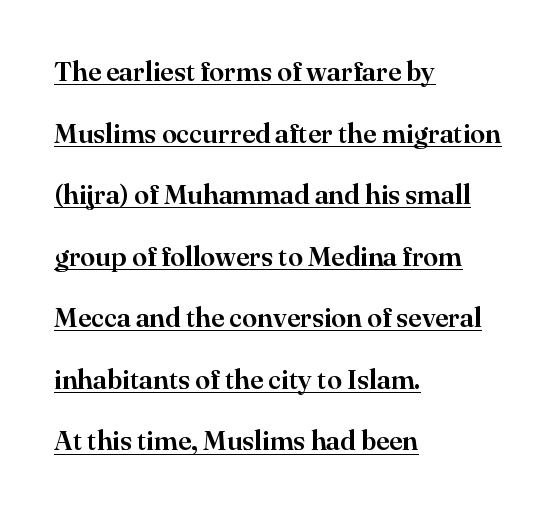
Letter spacing: default. This sample uses an upright cut, with every glyph sitting square on the baseline. Each line of the rendering has a horizontal stroke beneath the glyphs. The rendering anchors every line to the left-hand side. Successive baselines arrive slowly, with a big drop between each.
